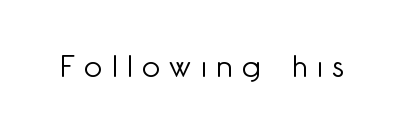
Posture: upright roman. Short note: letters widely spaced. Is the stroke heavy? The answer is a plain regular-or-lighter. Anything drawn beneath the words? Only blank space.
